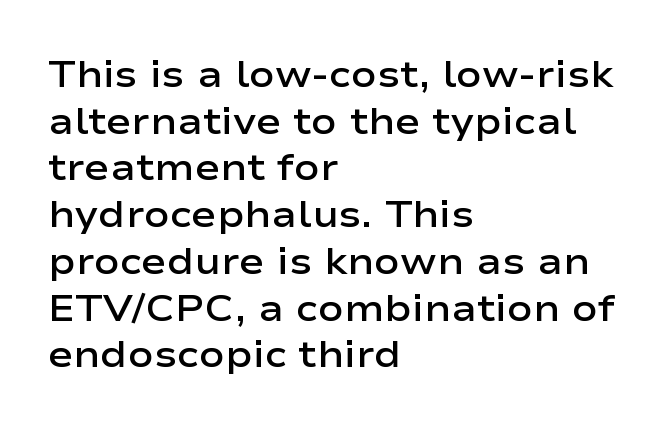
{"serif": "no", "italic": "no", "bold": "semi", "weight": "semibold", "width": "wide", "stroke_contrast": "low", "x_height": "medium", "monospaced": "no", "underline": "no", "align": "left", "line_spacing_ratio": 1.23, "letter_spacing": "normal", "letter_spacing_em": 0.0, "glyph_px": 38}
